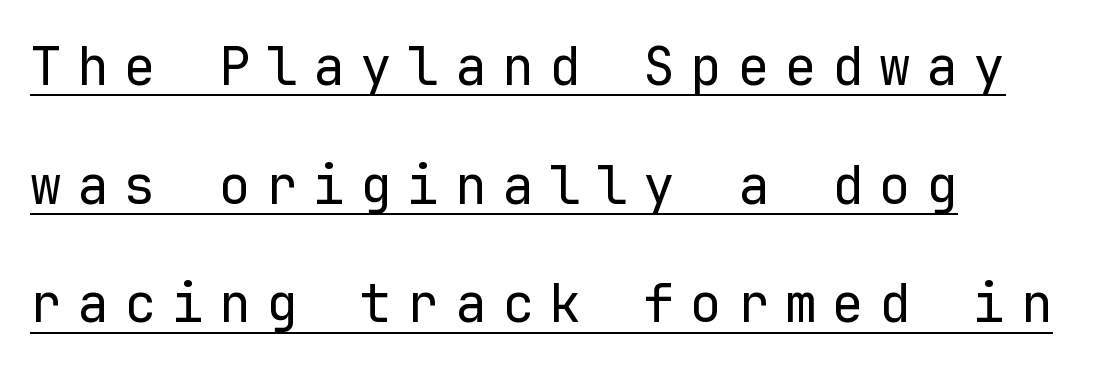
The image shows 53 px regular-weight sans-serif type, upright, monospaced; set left-aligned, loose line spacing (2.24x), unusually wide letter spacing (+0.29 em), underlined; low stroke contrast and a medium x-height.
